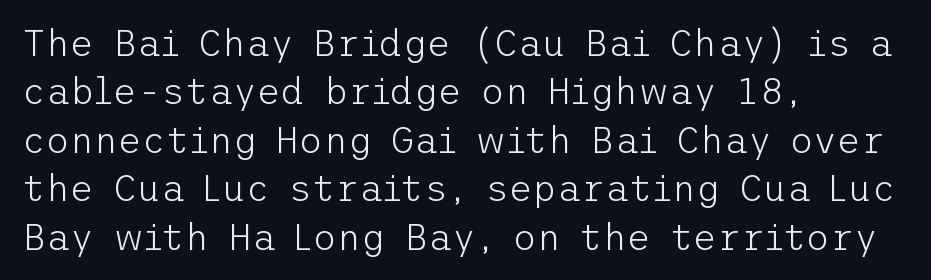
The image shows 37 px light sans-serif type, upright; set left-aligned, normal line spacing (1.31x), normal letter spacing, not underlined; low stroke contrast and a medium x-height.
